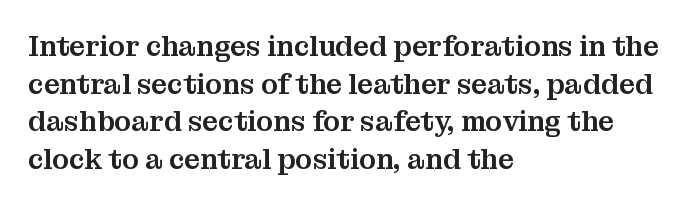
The baseline area is clear. Each new line begins a customary step beneath the previous one. The letters carry serifs — small finishing strokes at the ends of their stems. The lines are quadded left. If you drew a line through each stem, it would be perfectly vertical.
